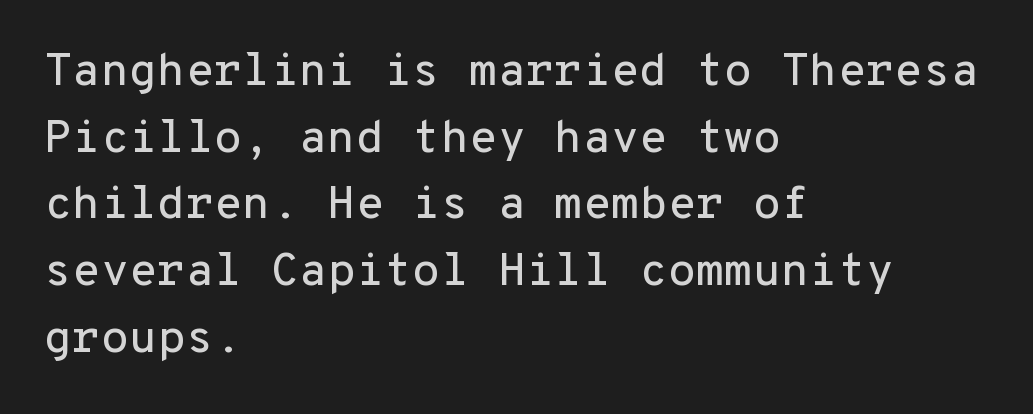
The image shows 46 px sans-serif type, upright, monospaced; set left-aligned, normal line spacing (1.45x), normal letter spacing, not underlined; low stroke contrast and a medium x-height.
